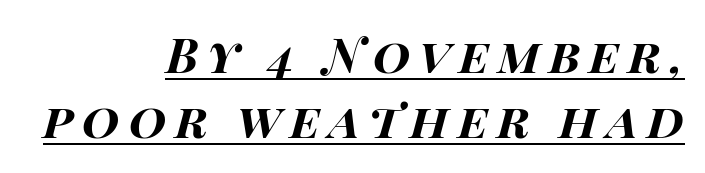
{"italic": "yes", "lean": "right", "slant_degrees": 14, "bold": "yes", "weight": "bold", "width": "wide", "stroke_contrast": "high", "x_height": "large", "monospaced": "no", "underline": "yes", "align": "right", "line_spacing": "normal", "line_spacing_ratio": 1.36, "glyph_px": 48}
